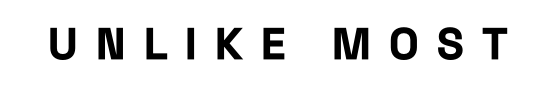
The image shows 44 px bold, condensed sans-serif type, upright; set unusually wide letter spacing (+0.41 em), not underlined; low stroke contrast and a large x-height.
